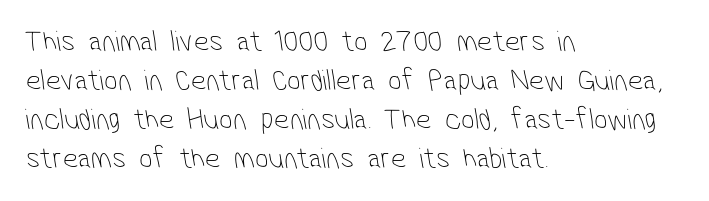
The image shows 30 px thin, condensed sans-serif type; set left-aligned, normal line spacing (1.3x), normal letter spacing, not underlined; low stroke contrast and a medium x-height.
